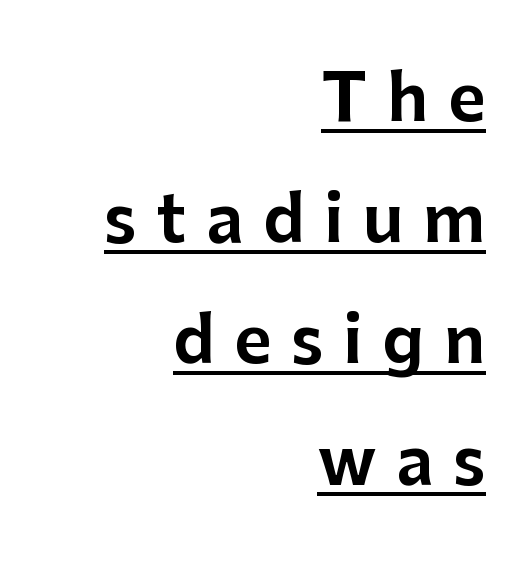
The face used here is proportionally spaced, like ordinary book or web type. A typesetter would call this heavily tracked-out type. You can tell it's not italic because the verticals are truly vertical. Which margin do the lines hug? The right one — the left edge is uneven. The lettering is marked with a stroke running underneath it.
